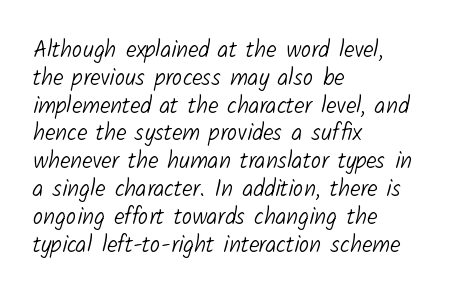
Quick note: underline off. Students, note that the glyphs here touch the page at normal intervals. Vertical stems look standard width or narrower in stroke. These lines are set flush left with a ragged right edge.
